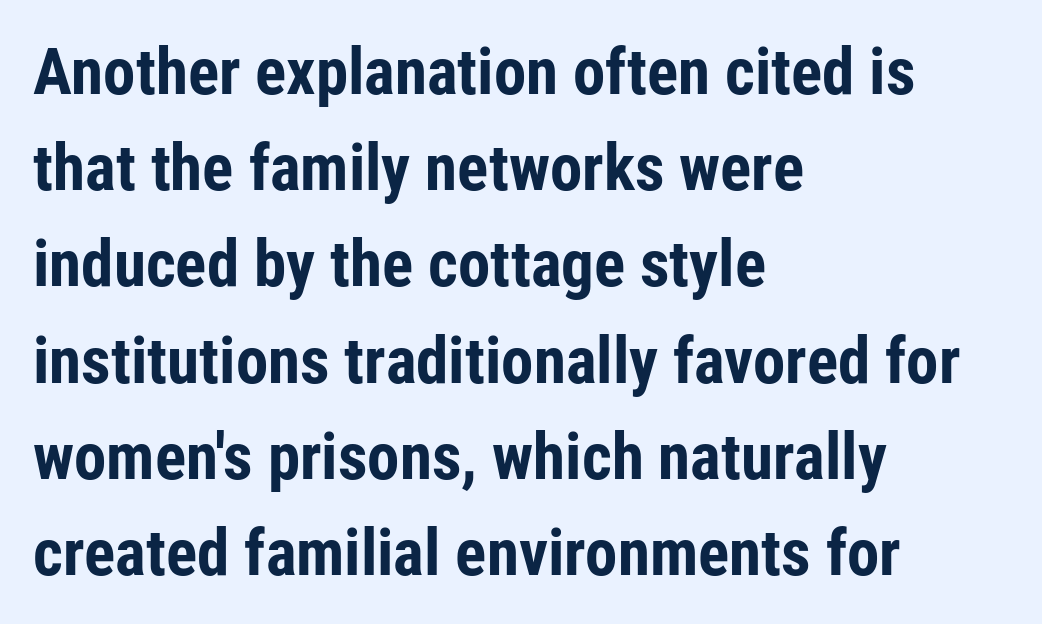
This is sans-serif lettering, the kind often seen on screens and signage. Think of a printed novel: that variable character pitch is what you see here. The lettering holds an erect, upright posture throughout. Look at the stroke-to-counter ratio: heavy, a bold. The paragraph shown leans on its left margin.
